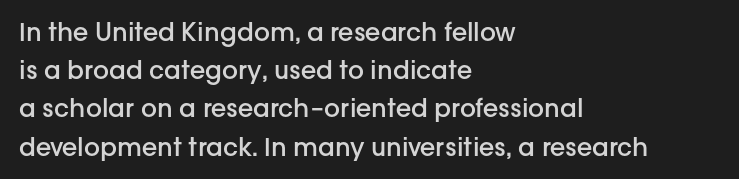
{"italic": "no", "bold": "semi", "underline": "no", "align": "left", "line_spacing": "normal", "line_spacing_ratio": 1.53, "letter_spacing": "normal", "letter_spacing_em": 0.0, "glyph_px": 25}
